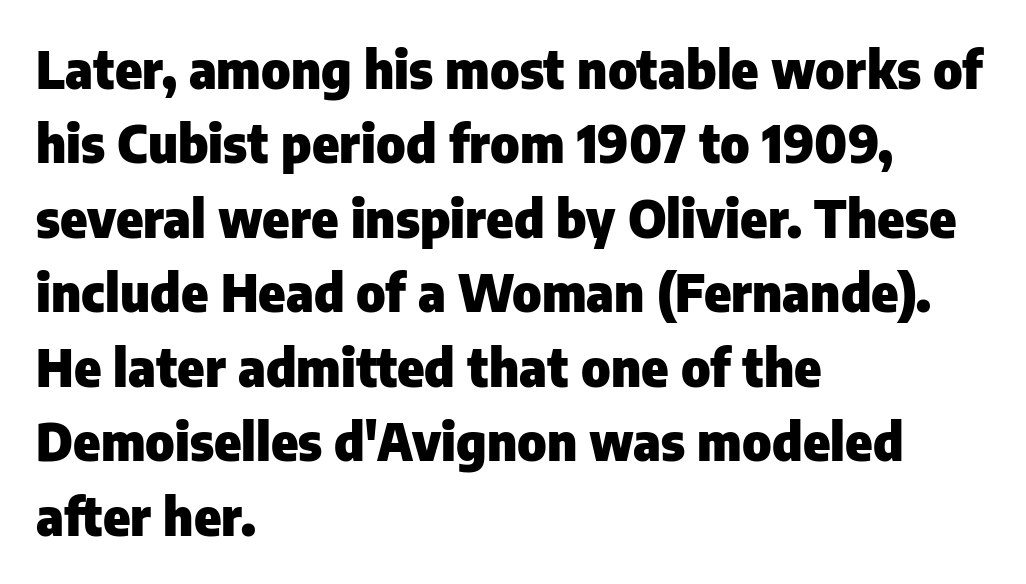
Q: Is the text bold? A: Yes.
Q: Is the text italic (slanted)? A: No, it is upright.
Q: Is the typeface a serif or a sans-serif typeface? A: Sans-serif.
Q: Is the text underlined? A: No.
Q: How is the paragraph aligned? A: Left-aligned.
Q: Is the spacing between letters normal or unusually wide? A: Normal.
Q: Is the spacing between lines tight, normal or loose? A: Normal.
Q: Width (condensed, normal, or wide)? A: Normal.
Q: Stroke contrast? A: Low.
Q: x-height? A: Medium.
Q: Monospaced? A: No.
